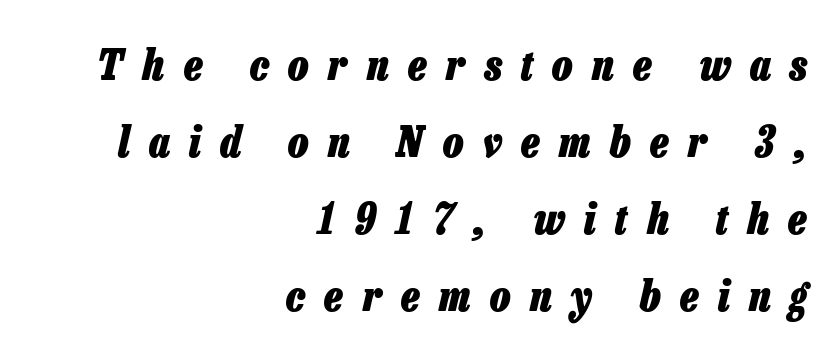
{"italic": "yes", "lean": "right", "slant_degrees": 13, "bold": "yes", "weight": "heavy", "width": "condensed", "stroke_contrast": "low", "x_height": "medium", "monospaced": "no", "underline": "no", "align": "right", "line_spacing_ratio": 1.79, "letter_spacing": "wide", "letter_spacing_em": 0.45, "glyph_px": 43}
